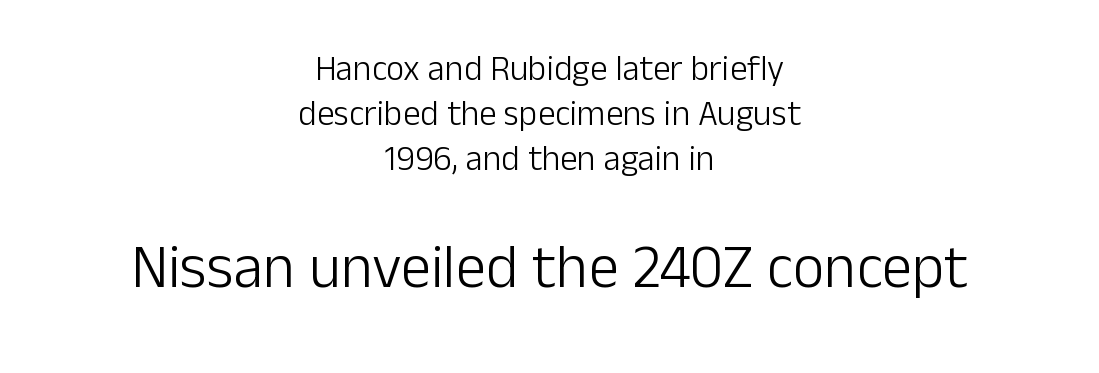
Posture: straight, roman, zero tilt. The letters advance in unequal steps, a hallmark of proportional type. Compare the two chunks: the lower has the greater cap height. The block of text has a typical density, with ordinary space between rows.
